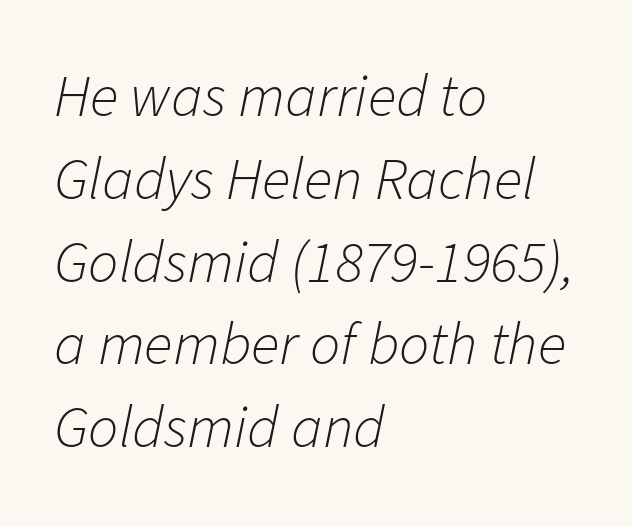
Q: Is the text bold? A: No.
Q: Is the text italic (slanted)? A: Yes, it leans right by about 11 degrees.
Q: Is the text underlined? A: No.
Q: How is the paragraph aligned? A: Left-aligned.
Q: Is the spacing between letters normal or unusually wide? A: Normal.
Q: Is the spacing between lines tight, normal or loose? A: Normal.
Q: Width (condensed, normal, or wide)? A: Normal.
Q: Stroke contrast? A: Low.
Q: x-height? A: Medium.
Q: Monospaced? A: No.
